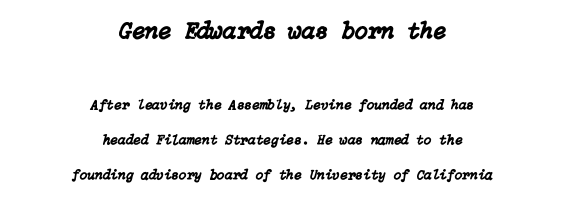
Vertical spacing — loose. Quick note: italic. This sample uses plain, unmodified letter spacing. Beneath every word, the page is bare. The more generous point size was reserved for the upper chunk. Both edges are ragged and mirror each other, which tells us the setting is centered.
